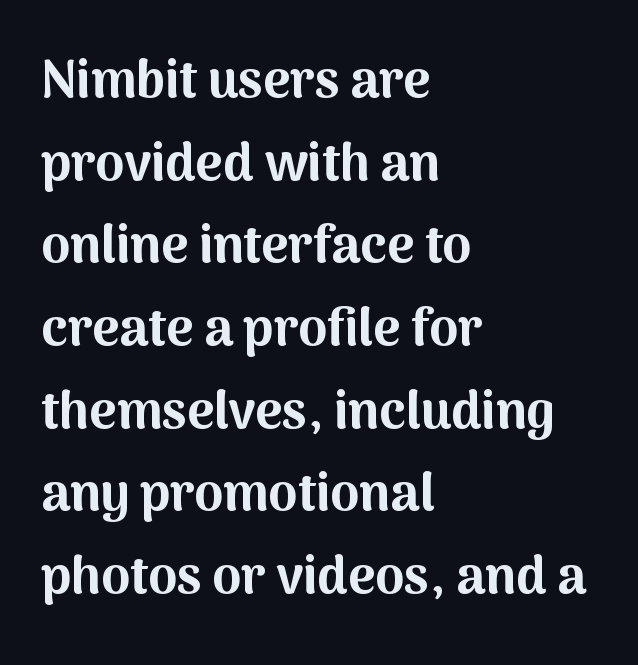
The image shows 52 px bold sans-serif type, upright; set left-aligned, normal line spacing (1.59x), normal letter spacing, not underlined; medium stroke contrast and a medium x-height.
